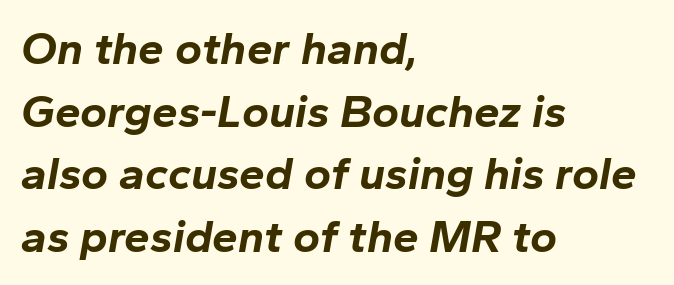
{"italic": "yes", "lean": "right", "slant_degrees": 10, "bold": "yes", "weight": "bold", "width": "normal", "stroke_contrast": "low", "x_height": "medium", "monospaced": "no", "underline": "no", "align": "left", "line_spacing": "normal", "line_spacing_ratio": 1.36, "letter_spacing": "normal", "letter_spacing_em": 0.0, "glyph_px": 46}
